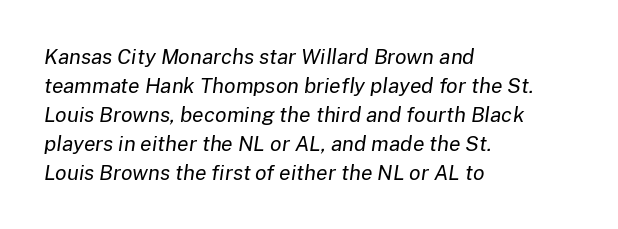
The image shows 21 px text type, italic (leaning right); set left-aligned, normal line spacing (1.38x), normal letter spacing, not underlined.
